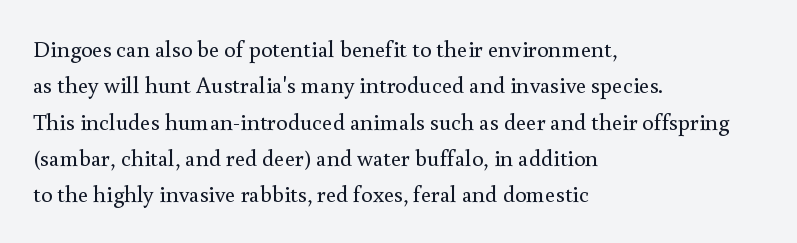
{"italic": "no", "bold": "no", "underline": "no", "align": "left", "line_spacing": "normal", "line_spacing_ratio": 1.58, "letter_spacing": "normal", "letter_spacing_em": 0.0, "glyph_px": 23}
